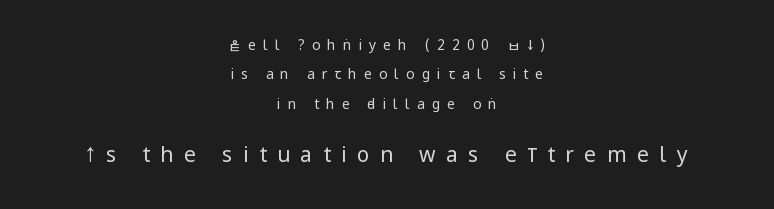
{"italic": "no", "bold": "no", "underline": "no", "align": "center", "line_spacing": "loose", "line_spacing_ratio": 2.1, "letter_spacing": "wide", "letter_spacing_em": 0.5, "larger_block": "second", "size_ratio": 1.5, "glyph_px": 21}
